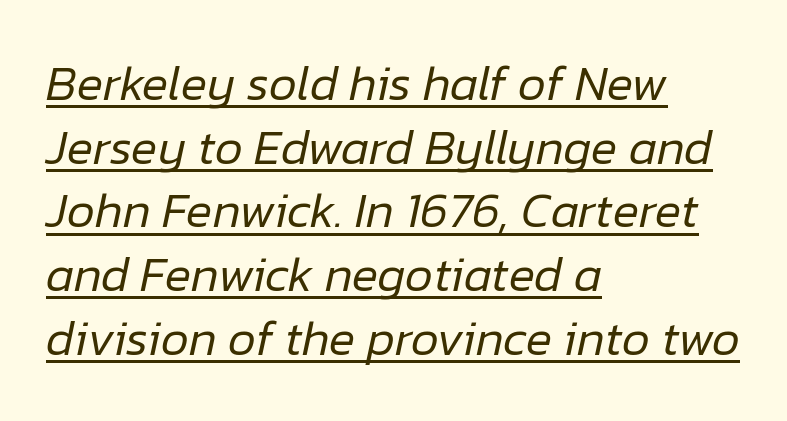
Q: Is the text bold? A: No.
Q: Is the text italic (slanted)? A: Yes, it leans right by about 12 degrees.
Q: Is the text underlined? A: Yes.
Q: How is the paragraph aligned? A: Left-aligned.
Q: Is the spacing between letters normal or unusually wide? A: Normal.
Q: Is the spacing between lines tight, normal or loose? A: Normal.
Q: Width (condensed, normal, or wide)? A: Normal.
Q: Stroke contrast? A: Low.
Q: x-height? A: Medium.
Q: Monospaced? A: No.
